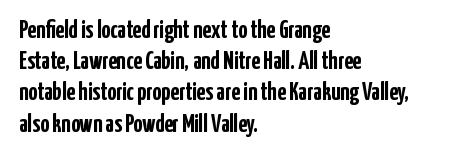
Caption: standard tracking, unaltered. Weight: bold. Line beginnings align vertically; line endings do not. The type sits square on the baseline with zero lean.
